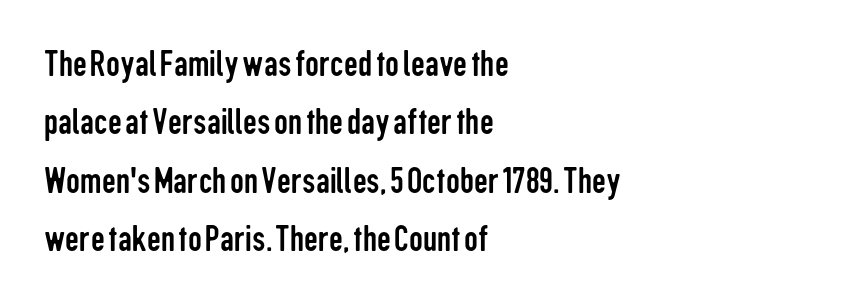
This is sans-serif lettering, the kind often seen on screens and signage. The type sits square on the baseline with zero lean. The paragraph has a hard left edge and a soft right edge. Letter spacing: default. The passage shown is typed in a proportional face where columns would drift. The block of text has a typical density, with ordinary space between rows.
